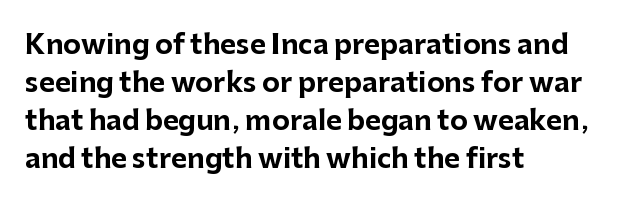
Q: Is the text bold? A: Yes.
Q: Is the text italic (slanted)? A: No, it is upright.
Q: Is the text underlined? A: No.
Q: How is the paragraph aligned? A: Left-aligned.
Q: Is the spacing between letters normal or unusually wide? A: Normal.
Q: Is the spacing between lines tight, normal or loose? A: Normal.
